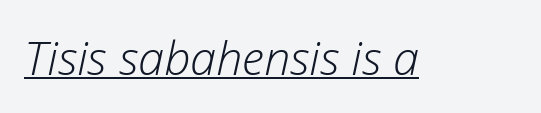
Every character sits at an angle, as italics do. These lines are rendered in a variable-pitch font. Unbolded letterforms with no extra heft. These lines keep a tight, regular rhythm from letter to letter.
